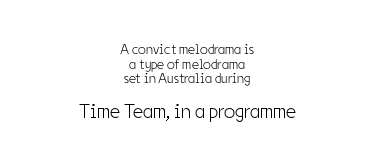
The image shows 20 px text type, upright; set centered, tight line spacing (1.05x), normal letter spacing, not underlined; the second (bottom) block is 1.43x larger.
